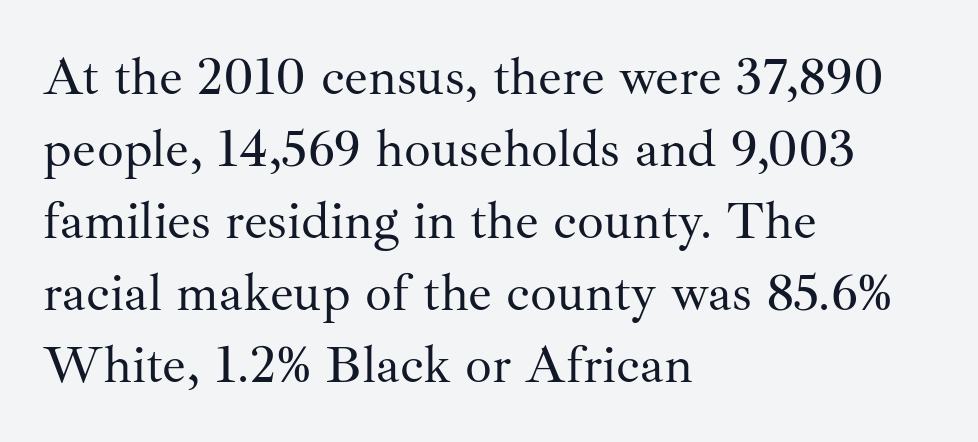
The image shows 53 px regular-weight serif type, upright; set left-aligned, normal line spacing (1.36x), normal letter spacing, not underlined; medium stroke contrast and a small x-height.
